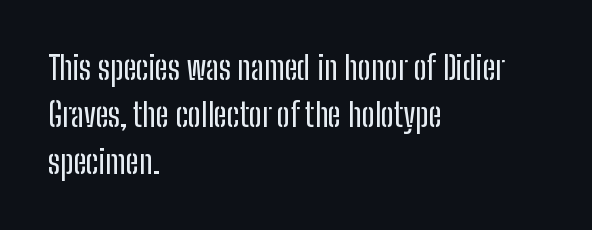
The image shows 32 px condensed sans-serif type, upright; set left-aligned, normal line spacing (1.47x), normal letter spacing, not underlined; low stroke contrast and a medium x-height.
